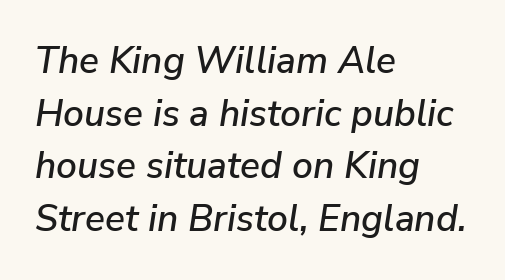
Letters rest on an invisible, unmarked baseline. The glyphs look as if they've been sheared to an angle. These lines are rendered in a variable-pitch font. If you drew a ruler down the left edge, every line would touch it. Tracking here is standard; glyphs follow each other at the usual distance.
